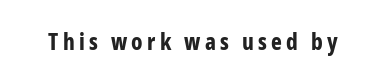
The words here are not underlined. Ascenders rise straight up at ninety degrees. What weight is shown? A full bold with thick strokes.
